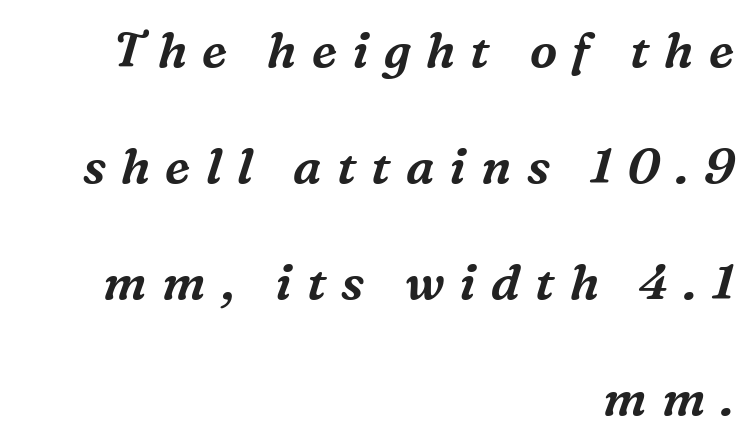
Q: Is the text italic (slanted)? A: Yes, it leans right by about 16 degrees.
Q: Is the typeface a serif or a sans-serif typeface? A: Serif.
Q: Is the text underlined? A: No.
Q: How is the paragraph aligned? A: Right-aligned.
Q: Is the spacing between letters normal or unusually wide? A: Unusually wide.
Q: Is the spacing between lines tight, normal or loose? A: Loose.
Q: Width (condensed, normal, or wide)? A: Normal.
Q: Stroke contrast? A: Medium.
Q: x-height? A: Medium.
Q: Monospaced? A: No.
